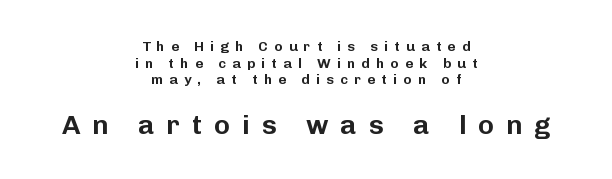
The image shows 27 px text type, upright; set centered, line spacing 1.18x, unusually wide letter spacing (+0.44 em), not underlined; the second (bottom) block is 1.93x larger.
